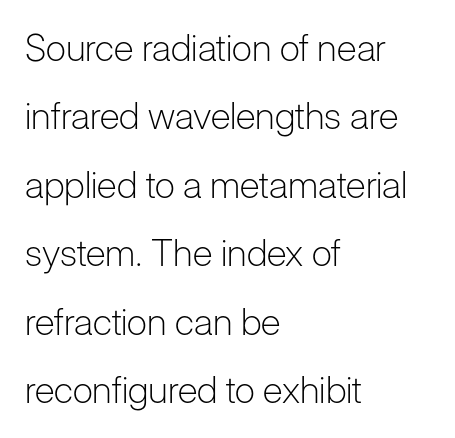
The type family on display is of the sans-serif kind. One-word summary of the alignment: left. Is this a heavy cut? Hardly; it is regular or lighter. The letters advance in unequal steps, a hallmark of proportional type.
